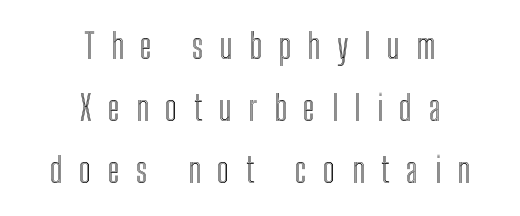
{"italic": "no", "width": "condensed", "x_height": "medium", "monospaced": "no", "underline": "no", "align": "center", "line_spacing_ratio": 1.82, "letter_spacing": "wide", "letter_spacing_em": 0.49, "glyph_px": 34}
